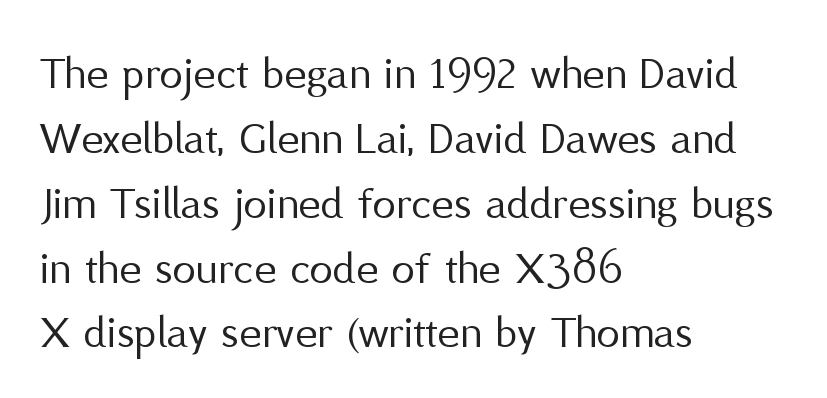
{"serif": "no", "italic": "no", "bold": "no", "weight": "regular", "width": "normal", "stroke_contrast": "medium", "x_height": "medium", "monospaced": "no", "underline": "no", "align": "left", "line_spacing": "normal", "line_spacing_ratio": 1.38, "letter_spacing": "normal", "letter_spacing_em": 0.0, "glyph_px": 47}
